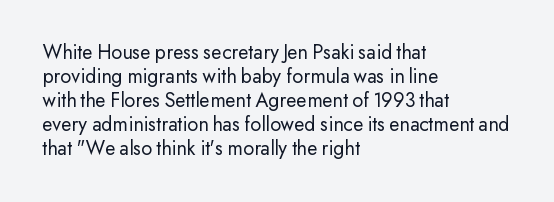
The type sits square on the baseline with zero lean. The string is rendered with underlining switched off. Weight: in the light-to-regular range. The letterforms sit shoulder to shoulder at normal distance.
